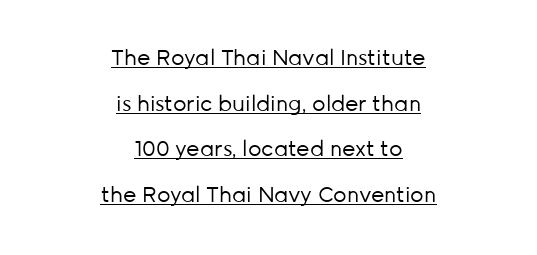
Q: Is the text bold? A: No.
Q: Is the text italic (slanted)? A: No, it is upright.
Q: Is the text underlined? A: Yes.
Q: How is the paragraph aligned? A: Centered.
Q: Is the spacing between letters normal or unusually wide? A: Normal.
Q: Is the spacing between lines tight, normal or loose? A: Loose.
